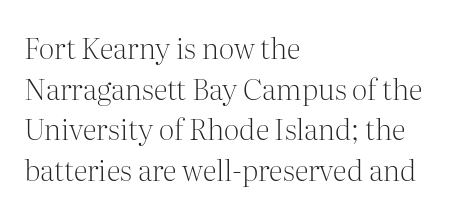
The rendering anchors every line to the left-hand side. Do the letters lean? They stand straight. Note: serifs present on the glyphs. The letters advance in unequal steps, a hallmark of proportional type. The horizontal fit of the characters is conventional and even.
